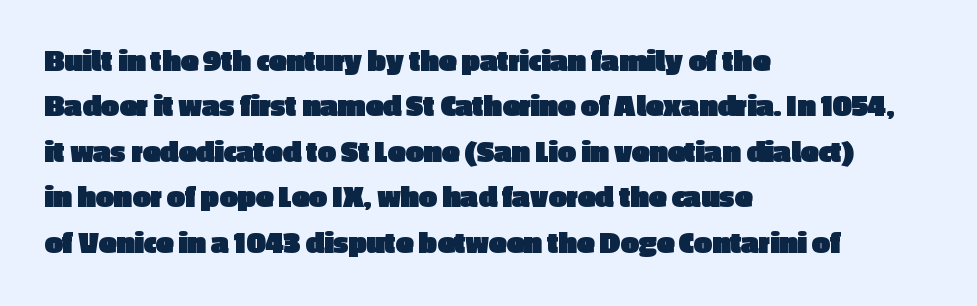
The image shows 32 px heavy sans-serif type, upright; set left-aligned, normal line spacing (1.42x), normal letter spacing, not underlined; a medium x-height.
